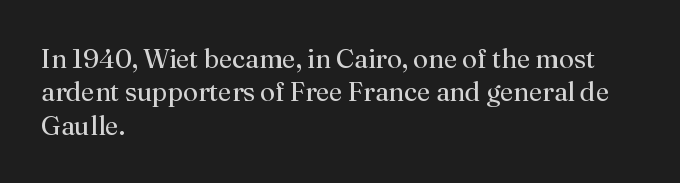
{"italic": "no", "bold": "no", "underline": "no", "align": "left", "line_spacing_ratio": 1.24, "letter_spacing": "normal", "letter_spacing_em": 0.0, "glyph_px": 27}
